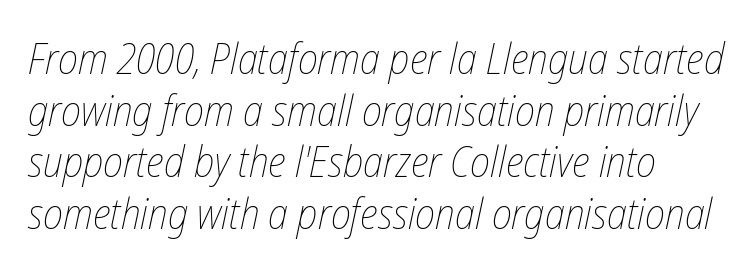
The image shows 43 px thin, condensed type, italic (leaning right); set line spacing 1.2x, normal letter spacing, not underlined; low stroke contrast and a medium x-height.
